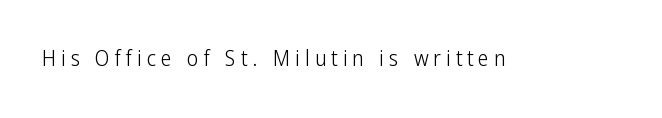
{"italic": "no", "bold": "no", "underline": "no", "letter_spacing": "wide", "letter_spacing_em": 0.22, "glyph_px": 22}
